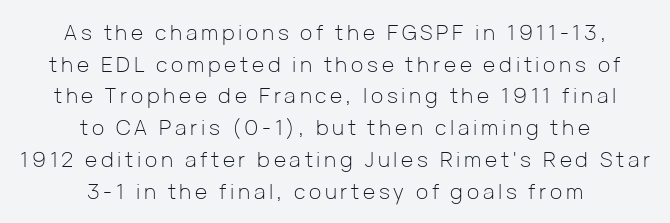
{"italic": "no", "bold": "no", "underline": "no", "align": "center", "line_spacing": "normal", "line_spacing_ratio": 1.51, "glyph_px": 21}
